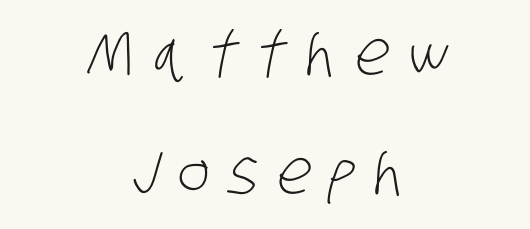
The image shows 61 px light, condensed sans-serif type; set centered, loose line spacing (1.95x), unusually wide letter spacing (+0.31 em), not underlined; low stroke contrast and a large x-height.
